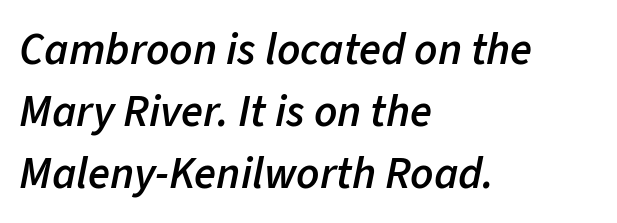
The image shows 45 px semibold type, italic (leaning right); set left-aligned, normal line spacing (1.38x), normal letter spacing, not underlined; low stroke contrast and a medium x-height.
